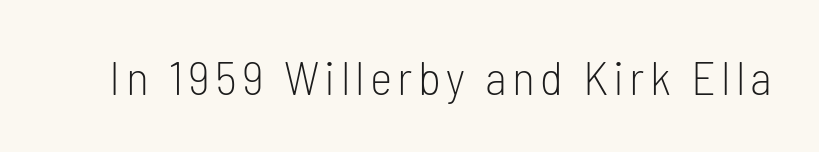
The image shows 48 px light, condensed sans-serif type, upright; set not underlined; low stroke contrast and a medium x-height.
